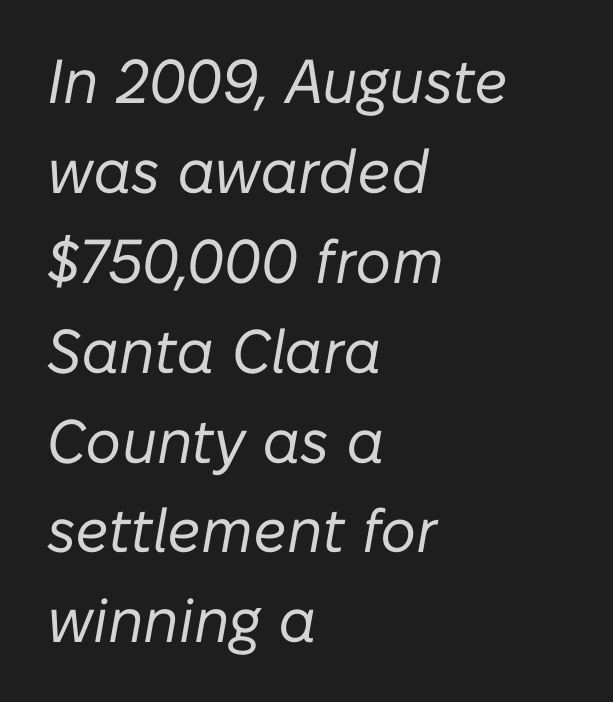
Looks like regular typesetting: each glyph gets only the width it needs. Compared with a centered layout, this one pins lines to the left instead. The foot of each line stays bare and open. This sample keeps an unexceptional amount of space between lines. The face used here is rendered with its standard letterfit.
